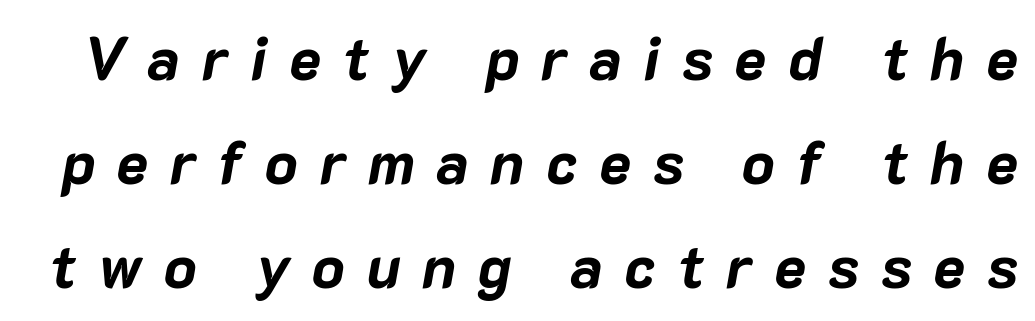
Q: Is the text bold? A: Yes.
Q: Is the text italic (slanted)? A: Yes, it leans right by about 10 degrees.
Q: Is the text underlined? A: No.
Q: Is the spacing between letters normal or unusually wide? A: Unusually wide.
Q: Width (condensed, normal, or wide)? A: Normal.
Q: Stroke contrast? A: Low.
Q: x-height? A: Medium.
Q: Monospaced? A: No.
